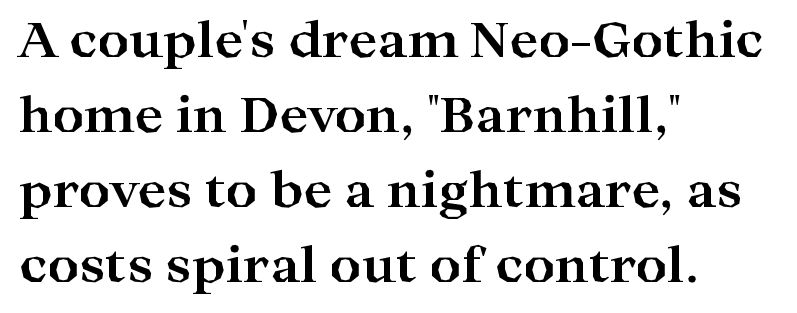
Proportional: the letters do not fall into vertical columns. Quick note: not italic, upright. Plain, unruled lines of type. Leftover space on each line is placed entirely after the last word.
